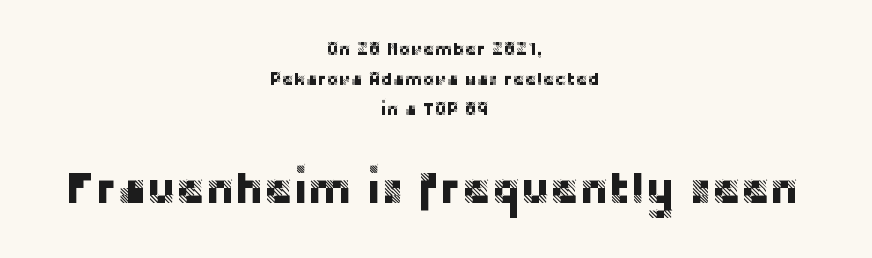
The image shows 44 px sans-serif type, upright; set centered, normal line spacing (1.67x), normal letter spacing, not underlined; the second (bottom) block is 2.44x larger; low stroke contrast and a large x-height.
